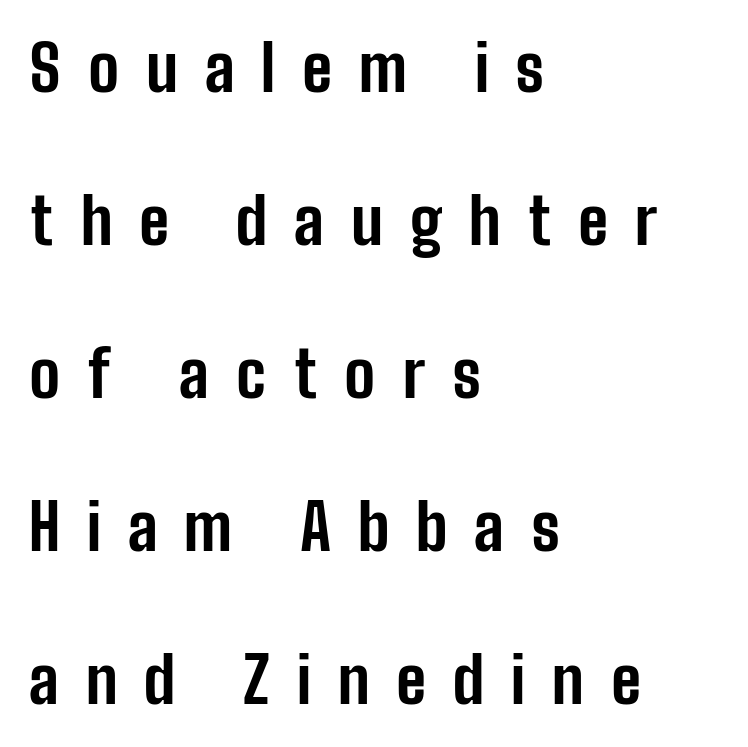
Layout note: lines flush left. One glance says open: line gaps are wider than usual. Look at the stroke-to-counter ratio: heavy, a bold. Do the characters align in a grid? No, the font is proportional. It's the straight-up-and-down kind of type. Check where the strokes stop: nothing finishes them off — pure sans.
